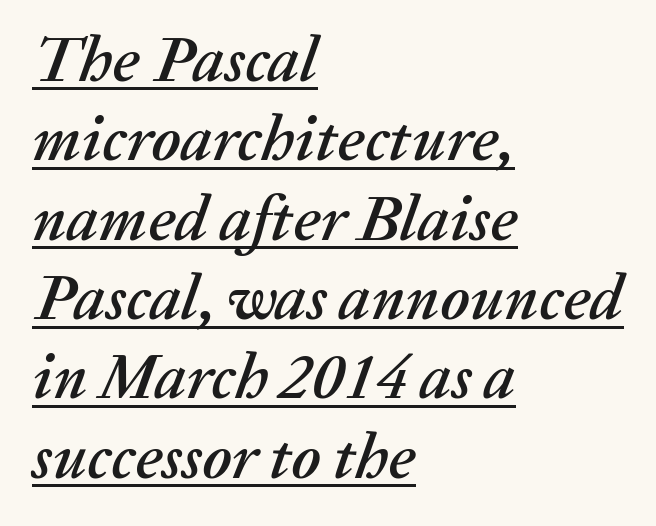
Q: Is the text italic (slanted)? A: Yes, it leans right by about 20 degrees.
Q: Is the text underlined? A: Yes.
Q: How is the paragraph aligned? A: Left-aligned.
Q: Is the spacing between letters normal or unusually wide? A: Normal.
Q: Width (condensed, normal, or wide)? A: Normal.
Q: Stroke contrast? A: Medium.
Q: x-height? A: Medium.
Q: Monospaced? A: No.
